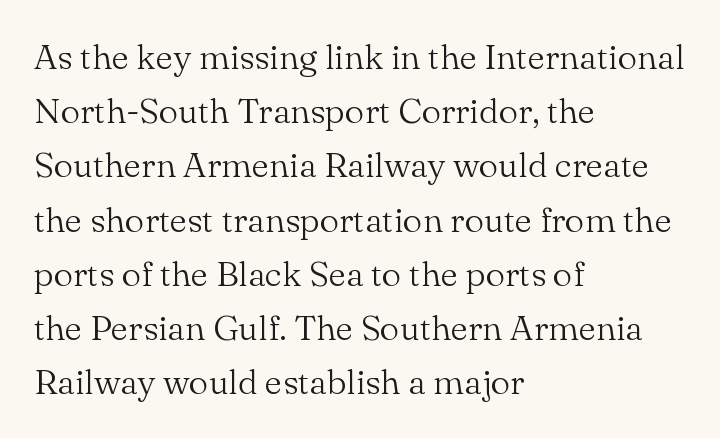
You can tell from the footed stems that serif type was used. The specimen reads as upright at a glance. A typesetter would call this proportional, since set widths differ per character. Compared with a centered layout, this one pins lines to the left instead. Stems here are at most as thick as an everyday book face. Compared with typical body copy, the letter spacing here is the same.
